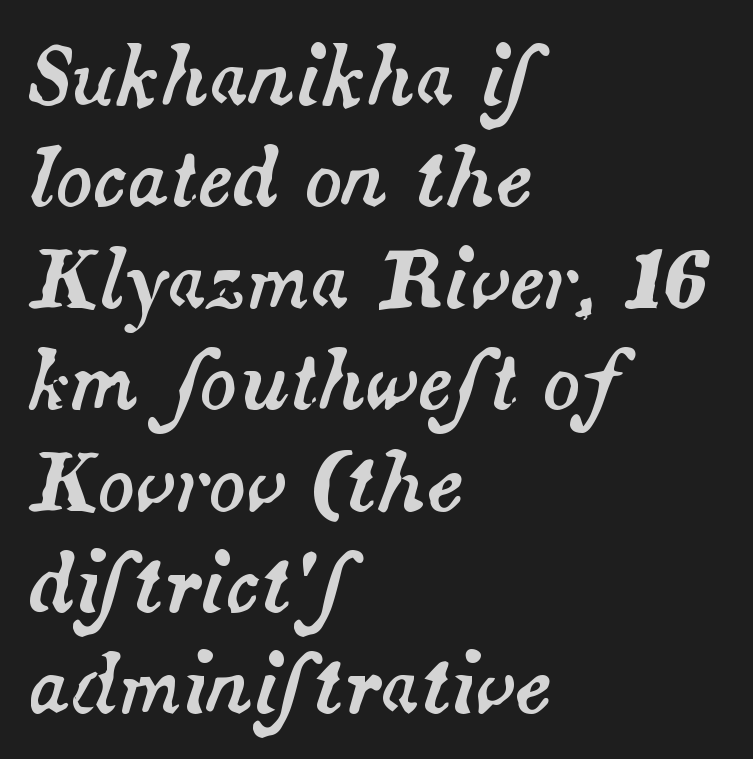
Does the copy run flush right? No — it runs flush left. Compared with typical paragraphs, the rows here are spaced about the same. Each row of text sits above clean, open space. Between one letter and the next there's only the usual sliver of space. Every character sits at an angle, as italics do.
